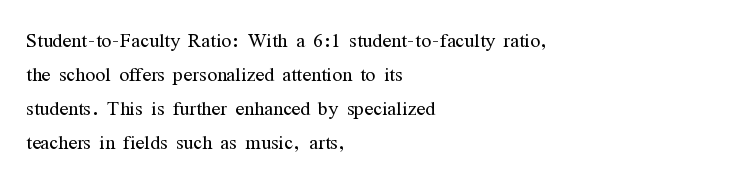
The image shows 26 px text type, upright; set left-aligned, normal line spacing (1.31x), normal letter spacing, not underlined.
